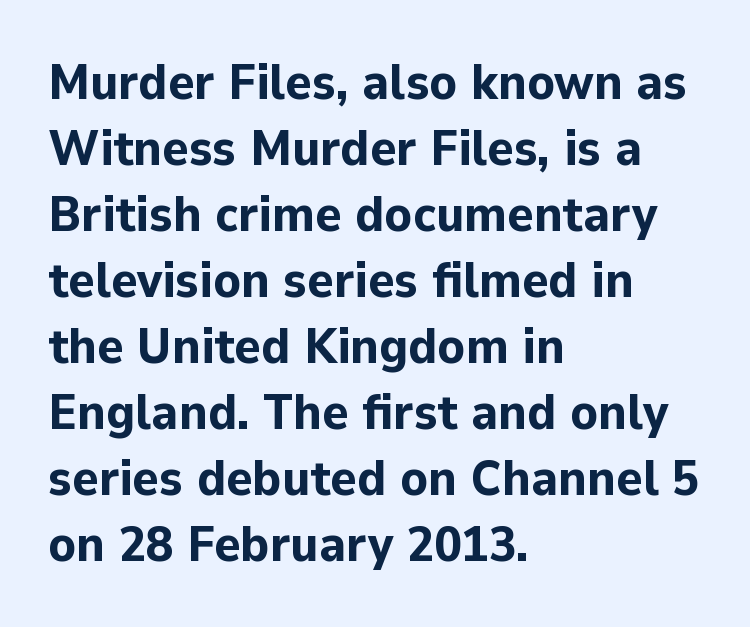
The image shows 50 px bold sans-serif type, upright; set left-aligned, normal line spacing (1.32x), normal letter spacing, not underlined; low stroke contrast and a medium x-height.
